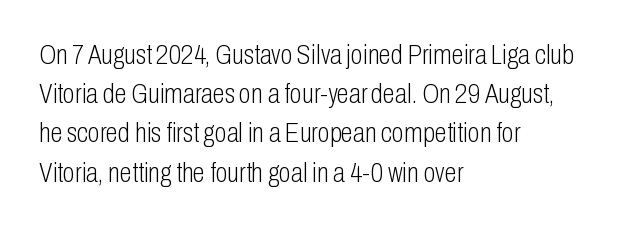
{"serif": "no", "italic": "no", "bold": "no", "weight": "light", "width": "condensed", "stroke_contrast": "low", "x_height": "medium", "monospaced": "no", "underline": "no", "align": "left", "line_spacing": "normal", "line_spacing_ratio": 1.4, "letter_spacing": "normal", "letter_spacing_em": 0.0, "glyph_px": 28}
